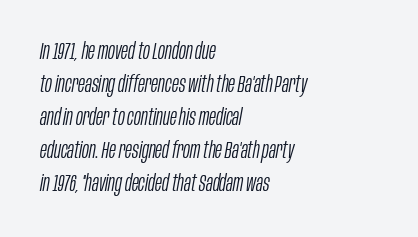
Q: Is the text bold? A: No.
Q: Is the text italic (slanted)? A: Yes, it leans right by about 10 degrees.
Q: Is the text underlined? A: No.
Q: How is the paragraph aligned? A: Left-aligned.
Q: Is the spacing between letters normal or unusually wide? A: Normal.
Q: Is the spacing between lines tight, normal or loose? A: Normal.
